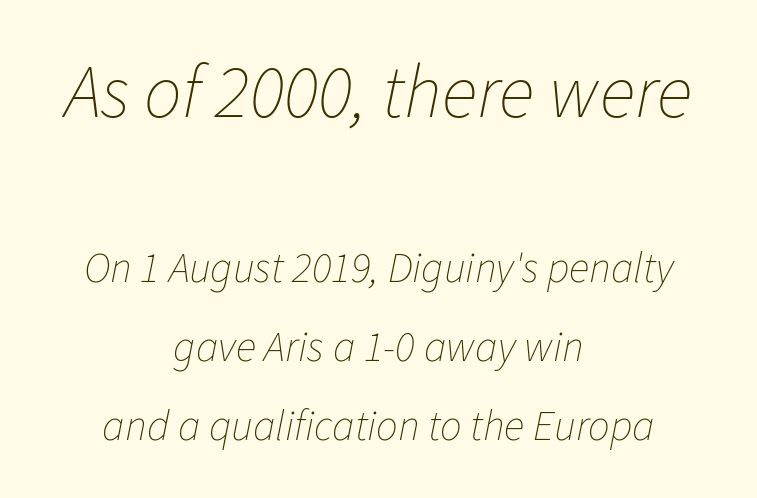
Clear beneath every line of the passage. Does the bottom block carry the larger type? No, the top block does. Characters are canted at an angle relative to the baseline's perpendicular. Each letter keeps its own natural width here, so spacing adapts to shape. These lines keep a tight, regular rhythm from letter to letter. Reading down the block, each line starts at a different indent, mirrored at its end.
